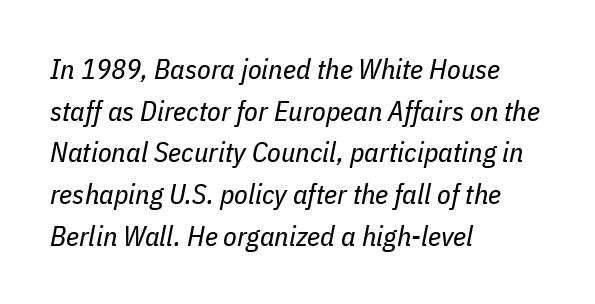
{"italic": "yes", "lean": "right", "slant_degrees": 11, "bold": "no", "weight": "regular", "width": "condensed", "stroke_contrast": "low", "x_height": "medium", "monospaced": "no", "underline": "no", "align": "left", "line_spacing": "normal", "line_spacing_ratio": 1.49, "letter_spacing": "normal", "letter_spacing_em": 0.0, "glyph_px": 28}
